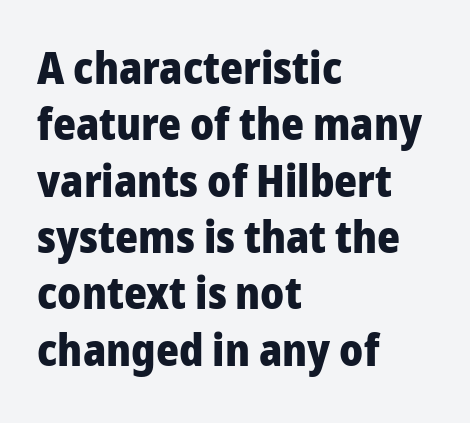
The image shows 44 px heavy sans-serif type, upright; set left-aligned, normal line spacing (1.28x), normal letter spacing, not underlined; low stroke contrast and a medium x-height.
